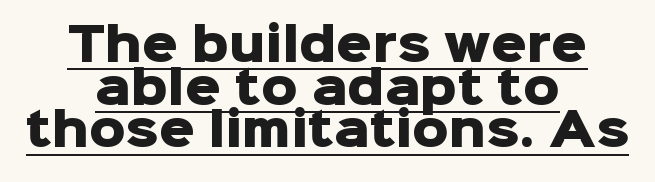
Q: Is the text bold? A: Yes.
Q: Is the text italic (slanted)? A: No, it is upright.
Q: Is the typeface a serif or a sans-serif typeface? A: Sans-serif.
Q: Is the text underlined? A: Yes.
Q: How is the paragraph aligned? A: Centered.
Q: Is the spacing between letters normal or unusually wide? A: Normal.
Q: Is the spacing between lines tight, normal or loose? A: Tight.
Q: Width (condensed, normal, or wide)? A: Normal.
Q: Stroke contrast? A: Low.
Q: x-height? A: Medium.
Q: Monospaced? A: No.
